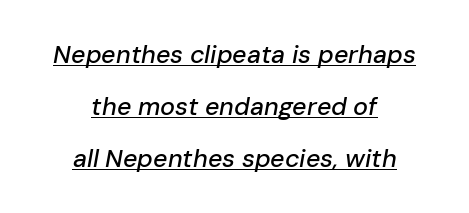
The image shows 25 px text type, italic (leaning right); set centered, loose line spacing (2.08x), normal letter spacing, underlined.
